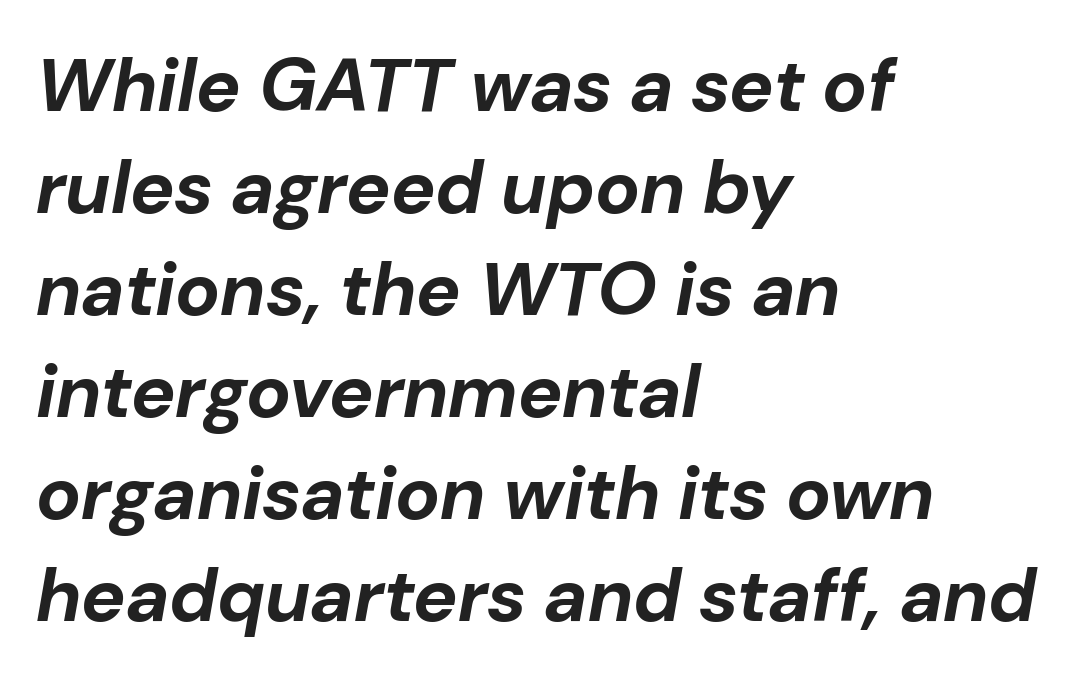
Students, note that the glyphs here touch the page at normal intervals. Visually the block forms a straight wall on the left and a jagged coastline on the right. Its strokes are broad and dark, the hallmark of bold type. Descenders hang freely into open space. In terms of leading, this rendering sits right in the middle.
